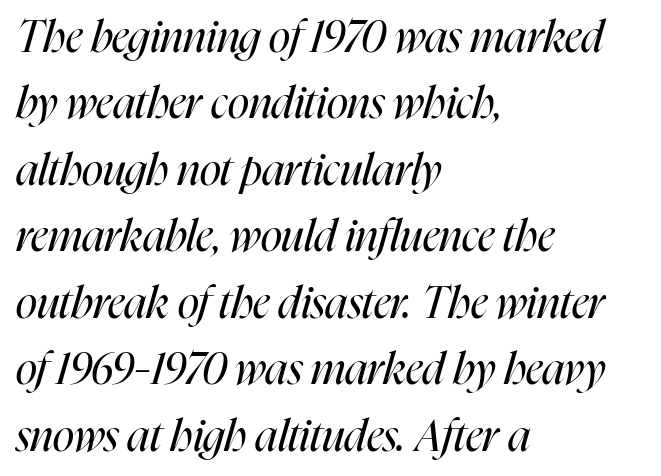
{"italic": "yes", "lean": "right", "slant_degrees": 16, "bold": "no", "weight": "regular", "width": "condensed", "stroke_contrast": "high", "x_height": "medium", "monospaced": "no", "underline": "no", "align": "left", "line_spacing": "normal", "line_spacing_ratio": 1.51, "letter_spacing": "normal", "letter_spacing_em": 0.0, "glyph_px": 44}
